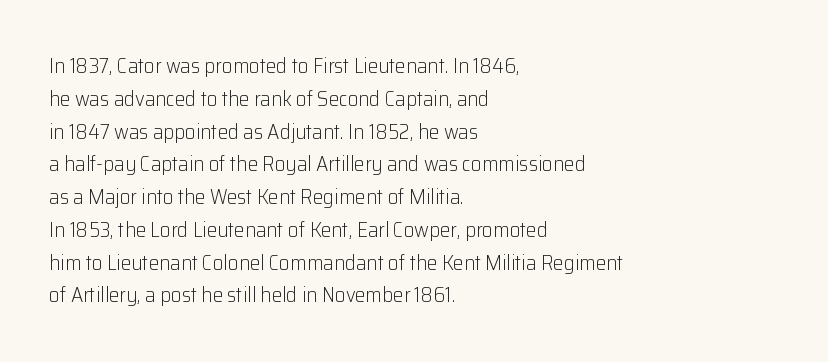
Q: Is the text bold? A: No.
Q: Is the text italic (slanted)? A: No, it is upright.
Q: Is the text underlined? A: No.
Q: How is the paragraph aligned? A: Left-aligned.
Q: Is the spacing between letters normal or unusually wide? A: Normal.
Q: Is the spacing between lines tight, normal or loose? A: Normal.
